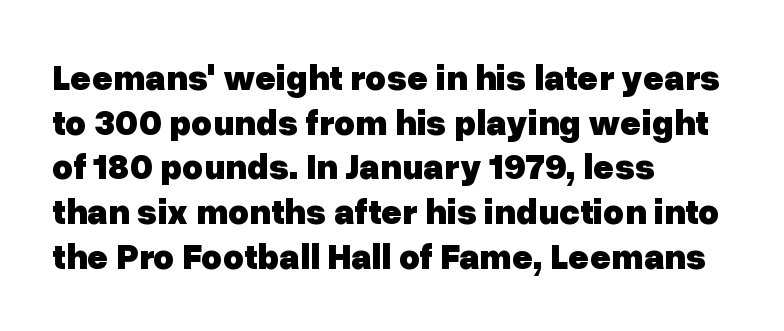
Set as a true bold cut, around the 700 mark. Font category for this specimen: sans-serif. Each letter keeps its own natural width here, so spacing adapts to shape. The gaps between neighbouring characters are ordinary and unremarkable. Do the letters lean? They stand straight.
